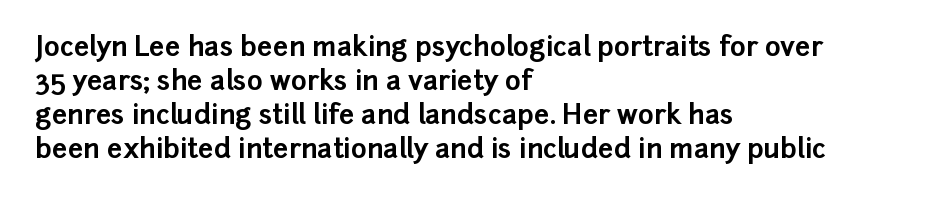
Does the weight exceed regular? Yes, all the way to bold. Short note: letters normally spaced. The space beneath each line is pristine and unruled. The typesetter chose a ragged-right arrangement here. Posture: vertical. The passage shown stacks its lines at a standard gap.
